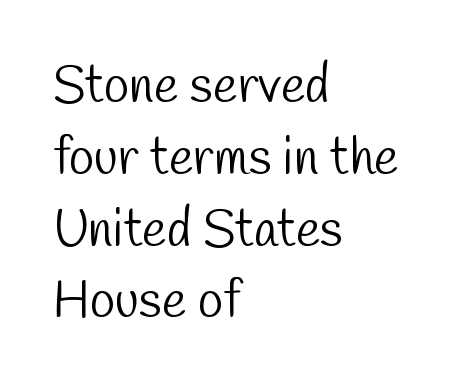
{"serif": "no", "bold": "no", "weight": "light", "width": "condensed", "stroke_contrast": "low", "x_height": "medium", "monospaced": "no", "underline": "no", "align": "left", "line_spacing": "normal", "line_spacing_ratio": 1.38, "letter_spacing": "normal", "letter_spacing_em": 0.0, "glyph_px": 52}
